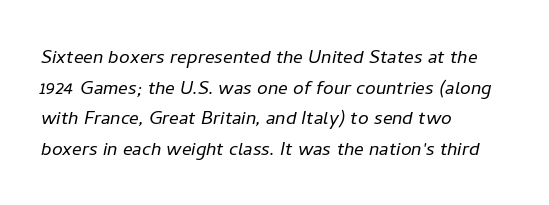
The image shows 24 px text type, italic (leaning right); set left-aligned, normal line spacing (1.28x), normal letter spacing, not underlined.
